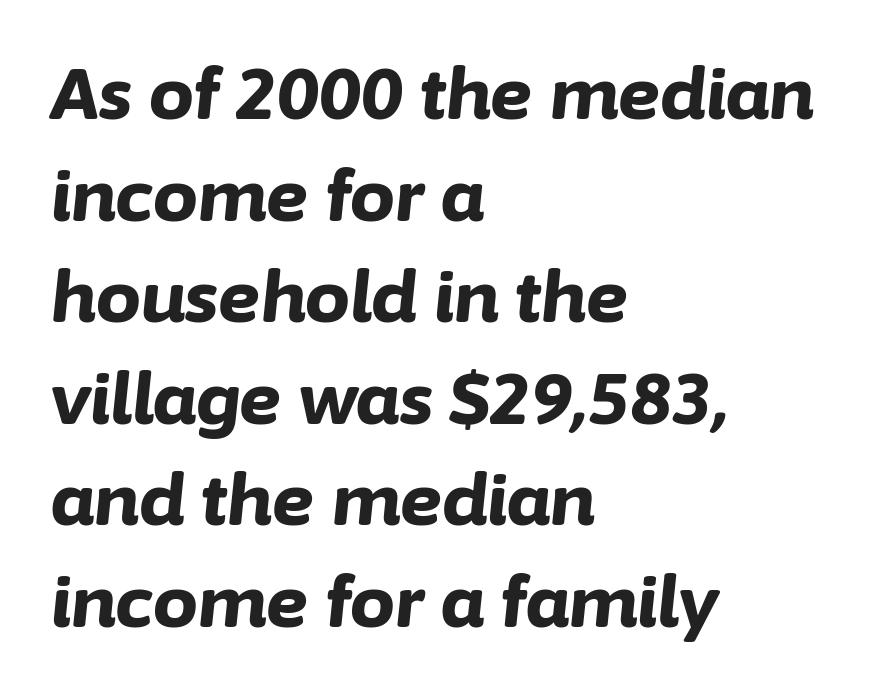
The image shows 71 px bold type, italic (leaning right); set left-aligned, normal line spacing (1.43x), normal letter spacing, not underlined; low stroke contrast and a medium x-height.
